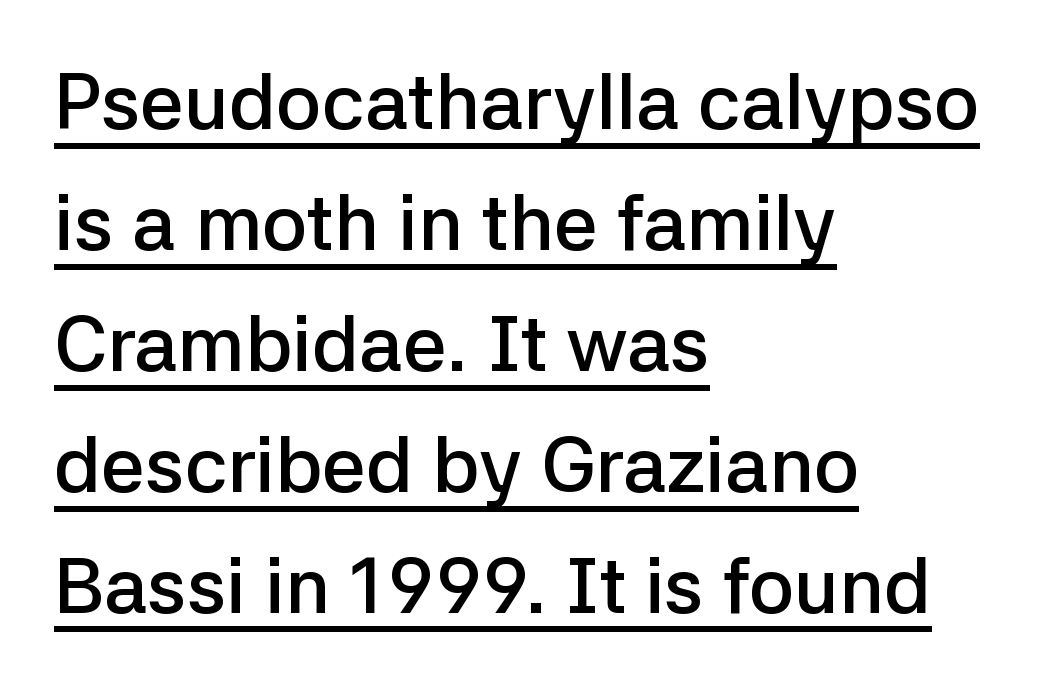
{"serif": "no", "italic": "no", "bold": "semi", "weight": "semibold", "width": "normal", "stroke_contrast": "low", "x_height": "medium", "monospaced": "no", "underline": "yes", "align": "left", "line_spacing": "normal", "line_spacing_ratio": 1.55, "letter_spacing": "normal", "letter_spacing_em": 0.0, "glyph_px": 78}
